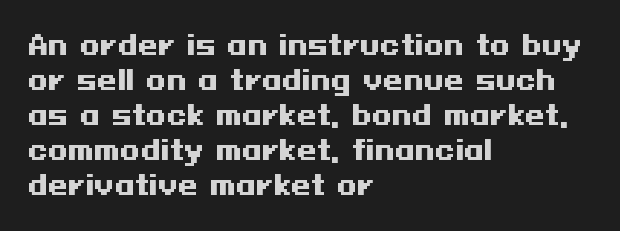
{"italic": "no", "bold": "yes", "underline": "no", "align": "left", "line_spacing": "normal", "line_spacing_ratio": 1.35, "letter_spacing": "normal", "letter_spacing_em": 0.0, "glyph_px": 26}
